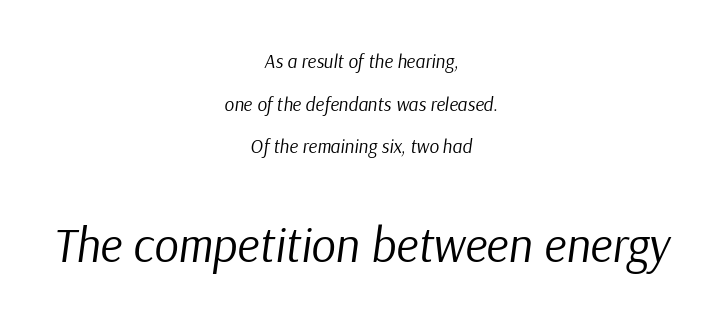
{"italic": "yes", "lean": "right", "slant_degrees": 9, "bold": "no", "weight": "regular", "width": "normal", "stroke_contrast": "low", "x_height": "medium", "monospaced": "no", "underline": "no", "align": "center", "line_spacing": "loose", "line_spacing_ratio": 2.25, "letter_spacing": "normal", "letter_spacing_em": 0.0, "larger_block": "second", "size_ratio": 2.53, "glyph_px": 48}
